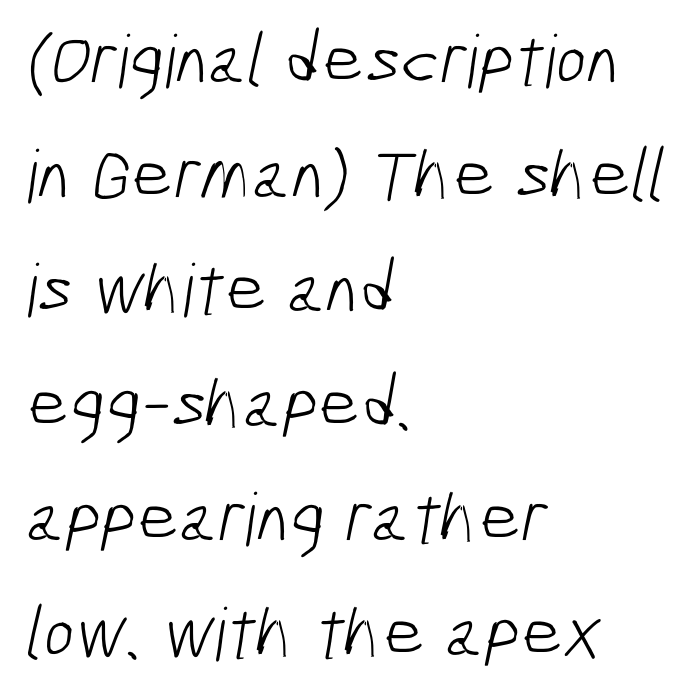
The string is rendered with underlining switched off. Do the characters align in a grid? No, the font is proportional. The line-height multiplier appears to be the usual default. Unbolded letterforms with no extra heft. This rendering leaves character spacing at its baseline value. Note: no serifs on the glyphs.
